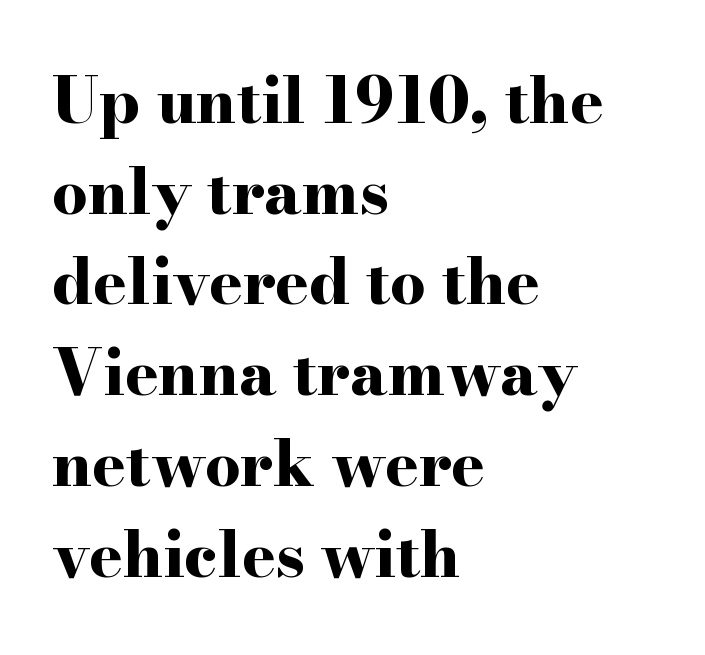
Weight: bold. Is this a fixed-width face? No — the glyphs have proportional, varying widths. Vertical spacing — default. Observe the serifs anchoring each vertical stroke in this sample. Bare-footed words on every line. What stands out about the letter spacing? Nothing — it is the standard amount.
